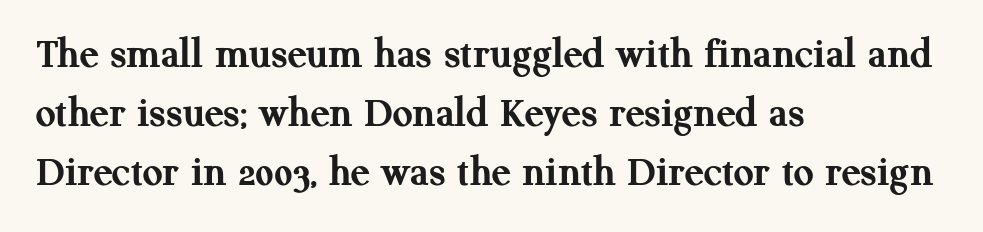
{"serif": "yes", "italic": "no", "bold": "yes", "weight": "semibold", "width": "normal", "stroke_contrast": "medium", "x_height": "medium", "monospaced": "no", "underline": "no", "align": "left", "line_spacing": "normal", "line_spacing_ratio": 1.34, "letter_spacing": "normal", "letter_spacing_em": 0.0, "glyph_px": 44}
